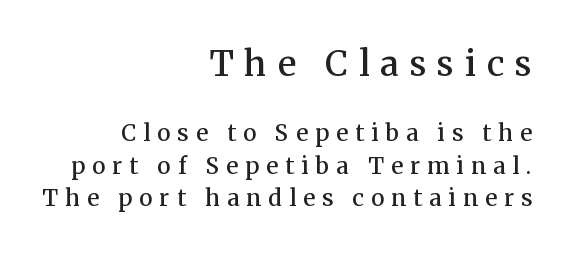
The image shows 35 px semibold serif type, upright; set right-aligned, normal line spacing (1.41x), unusually wide letter spacing (+0.31 em), not underlined; the first (top) block is 1.52x larger; medium stroke contrast and a medium x-height.
